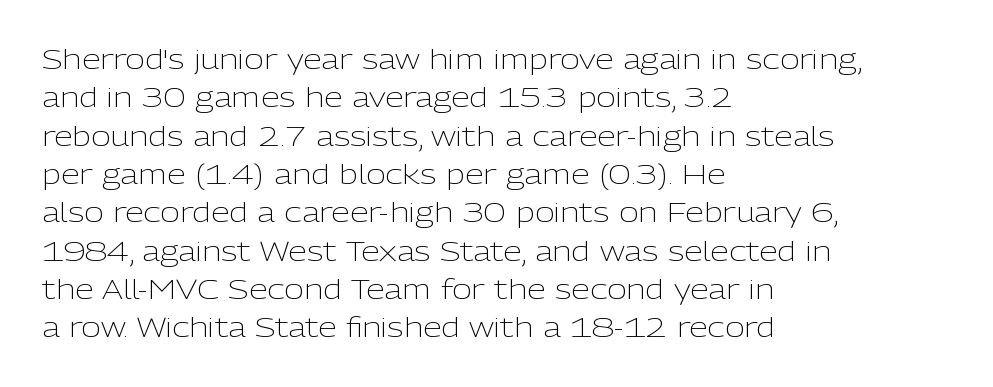
{"italic": "no", "bold": "no", "underline": "no", "align": "left", "line_spacing": "normal", "line_spacing_ratio": 1.42, "letter_spacing": "normal", "letter_spacing_em": 0.0, "glyph_px": 27}
